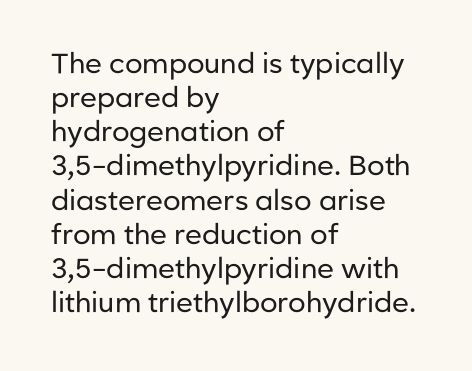
The image shows 28 px regular-weight sans-serif type, upright; set left-aligned, line spacing 1.22x, normal letter spacing, not underlined; low stroke contrast and a medium x-height.
